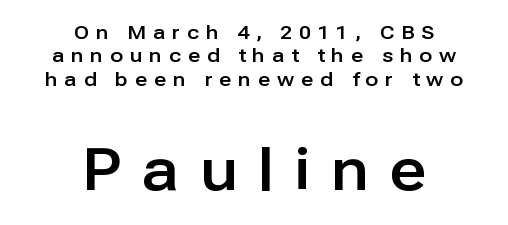
Serif or sans? Sans — the stroke terminals are bare. Short note: letters widely spaced. This sample has the flowing, uneven cadence of proportional lettering. A student would call this center alignment; a typographer would say set centered.
